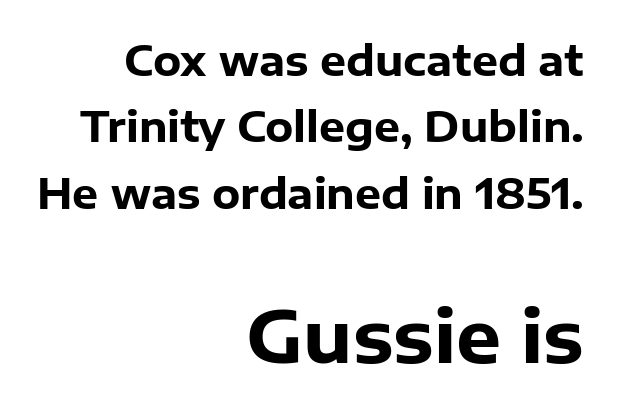
{"serif": "no", "italic": "no", "bold": "yes", "weight": "heavy", "width": "normal", "stroke_contrast": "low", "x_height": "medium", "monospaced": "no", "underline": "no", "align": "right", "line_spacing": "normal", "line_spacing_ratio": 1.62, "letter_spacing": "normal", "letter_spacing_em": 0.0, "larger_block": "second", "size_ratio": 1.73, "glyph_px": 71}
